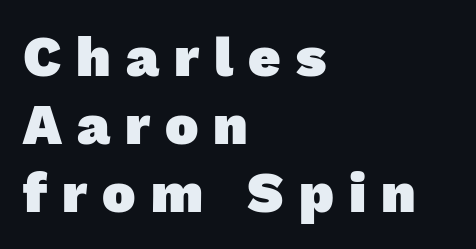
{"serif": "no", "bold": "yes", "weight": "heavy", "width": "normal", "stroke_contrast": "low", "x_height": "medium", "monospaced": "no", "underline": "no", "align": "left", "line_spacing_ratio": 1.21, "letter_spacing": "wide", "letter_spacing_em": 0.27, "glyph_px": 56}
